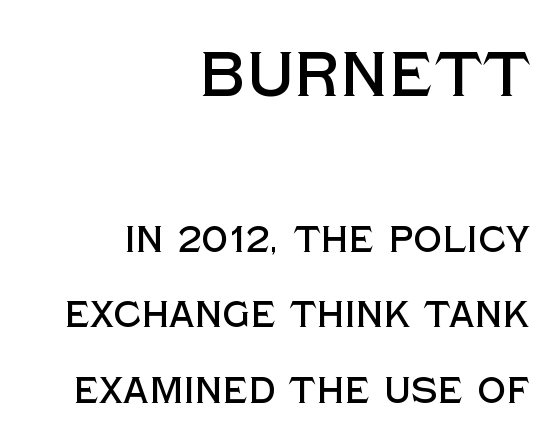
{"serif": "no", "italic": "no", "width": "normal", "x_height": "large", "monospaced": "no", "underline": "no", "align": "right", "line_spacing": "loose", "line_spacing_ratio": 2.1, "letter_spacing": "normal", "letter_spacing_em": 0.0, "larger_block": "first", "size_ratio": 1.75, "glyph_px": 63}
